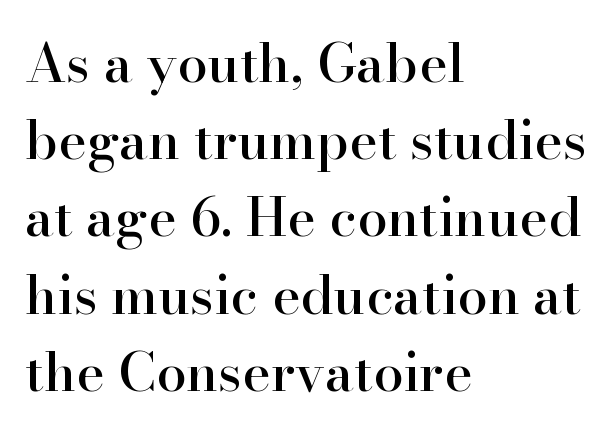
{"serif": "yes", "italic": "no", "width": "normal", "stroke_contrast": "high", "x_height": "small", "monospaced": "no", "underline": "no", "align": "left", "line_spacing": "normal", "line_spacing_ratio": 1.43, "letter_spacing": "normal", "letter_spacing_em": 0.0, "glyph_px": 54}
